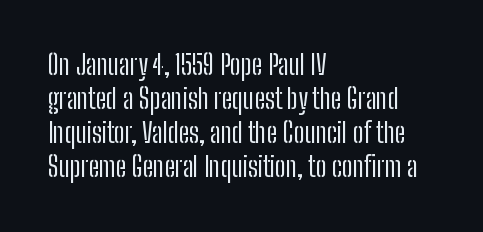
Vertically, the passage feels balanced, rows spaced as you'd expect. The strip under each line holds only bare page. Weight: in the light-to-regular range. Glyph-to-glyph distance matches everyday printed text.
